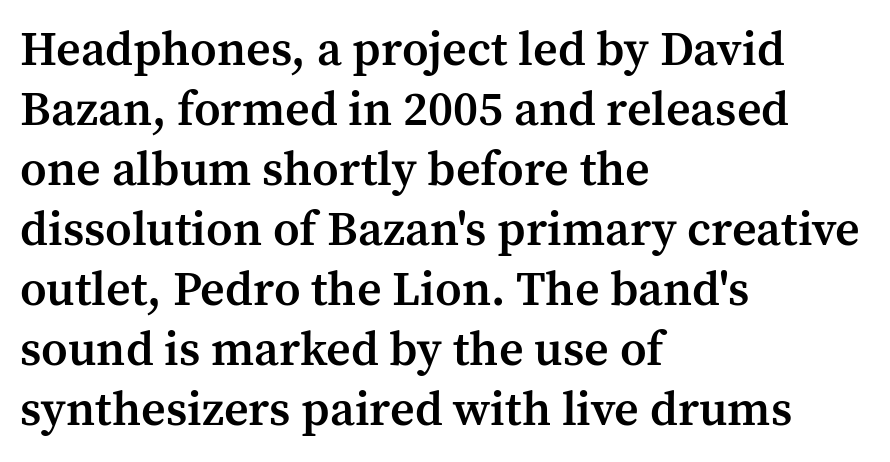
Each letter keeps its own natural width here, so spacing adapts to shape. The paragraph has a hard left edge and a soft right edge. Posture: straight, roman, zero tilt. Decoration check: the copy has no underline.
